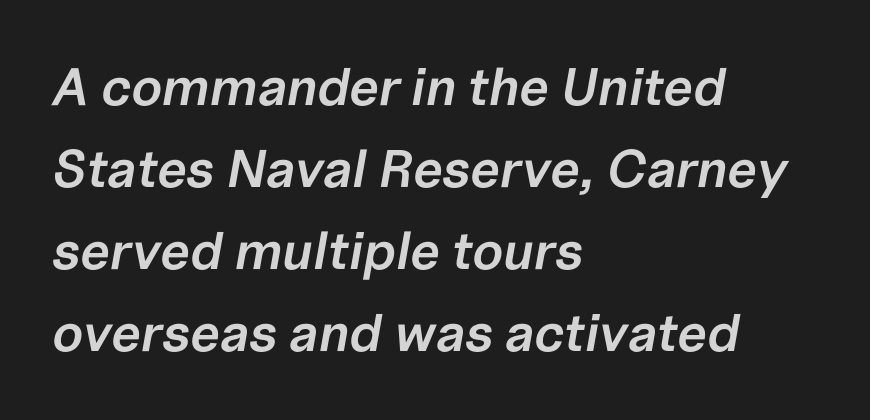
Q: Is the text bold? A: Semi-bold.
Q: Is the text italic (slanted)? A: Yes, it leans right by about 10 degrees.
Q: Is the text underlined? A: No.
Q: How is the paragraph aligned? A: Left-aligned.
Q: Is the spacing between letters normal or unusually wide? A: Normal.
Q: Is the spacing between lines tight, normal or loose? A: Normal.
Q: Width (condensed, normal, or wide)? A: Normal.
Q: Stroke contrast? A: Low.
Q: x-height? A: Medium.
Q: Monospaced? A: No.
